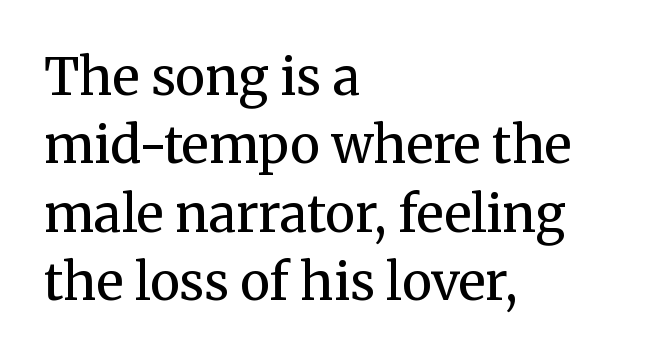
Q: Is the text bold? A: No.
Q: Is the text italic (slanted)? A: No, it is upright.
Q: Is the typeface a serif or a sans-serif typeface? A: Serif.
Q: Is the text underlined? A: No.
Q: How is the paragraph aligned? A: Left-aligned.
Q: Is the spacing between letters normal or unusually wide? A: Normal.
Q: Is the spacing between lines tight, normal or loose? A: Normal.
Q: Width (condensed, normal, or wide)? A: Normal.
Q: Stroke contrast? A: Medium.
Q: x-height? A: Medium.
Q: Monospaced? A: No.
